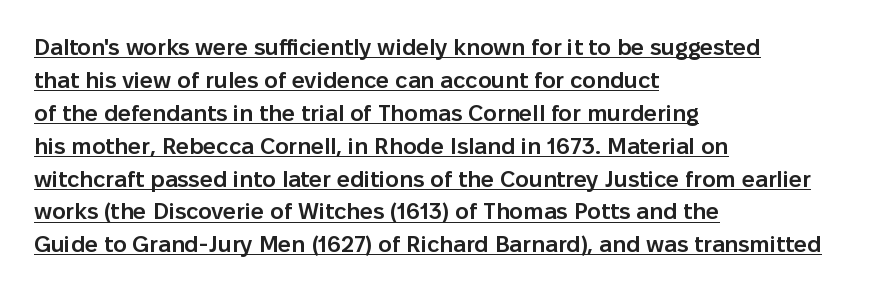
Upright lettering throughout. This sample uses plain, unmodified letter spacing. Leftover space on each line is placed entirely after the last word. Notice the strokes are somewhat thickened but not fully heavy: this is a semibold. What's the leading like? Ordinary, nothing unusual.
